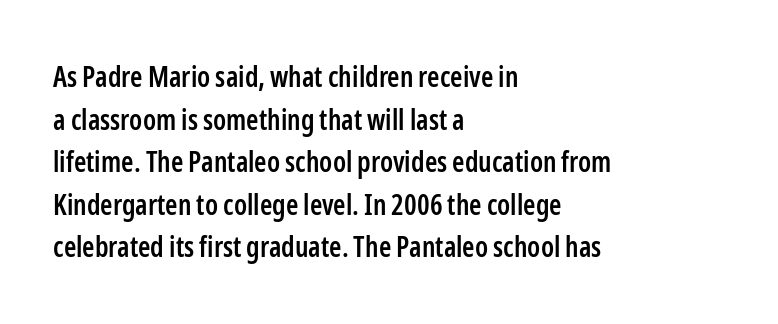
Note the varied advance widths — an 'i' is clearly narrower than an 'm'. Compared with a centered layout, this one pins lines to the left instead. Summary of vertical rhythm: regular, with standard interline spacing. Characters remain perfectly vertical along every line. Standard letterfit; no display-style spreading of the glyphs.
